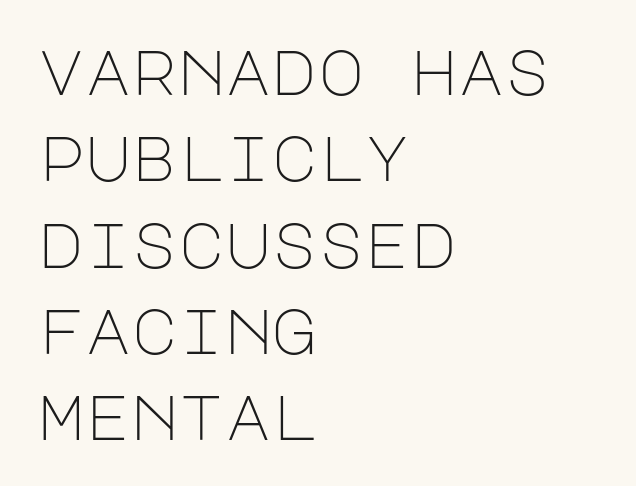
Q: Is the text bold? A: No.
Q: Is the text italic (slanted)? A: No, it is upright.
Q: Is the typeface a serif or a sans-serif typeface? A: Sans-serif.
Q: Is the text underlined? A: No.
Q: How is the paragraph aligned? A: Left-aligned.
Q: Is the spacing between letters normal or unusually wide? A: Normal.
Q: Is the spacing between lines tight, normal or loose? A: Normal.
Q: Width (condensed, normal, or wide)? A: Normal.
Q: Stroke contrast? A: Low.
Q: x-height? A: Large.
